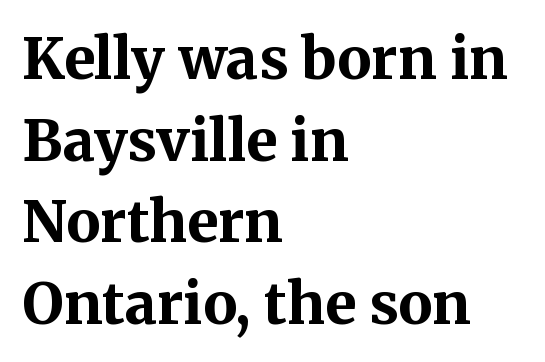
The image shows 57 px bold serif type, upright; set left-aligned, normal line spacing (1.43x), normal letter spacing, not underlined; medium stroke contrast and a medium x-height.
